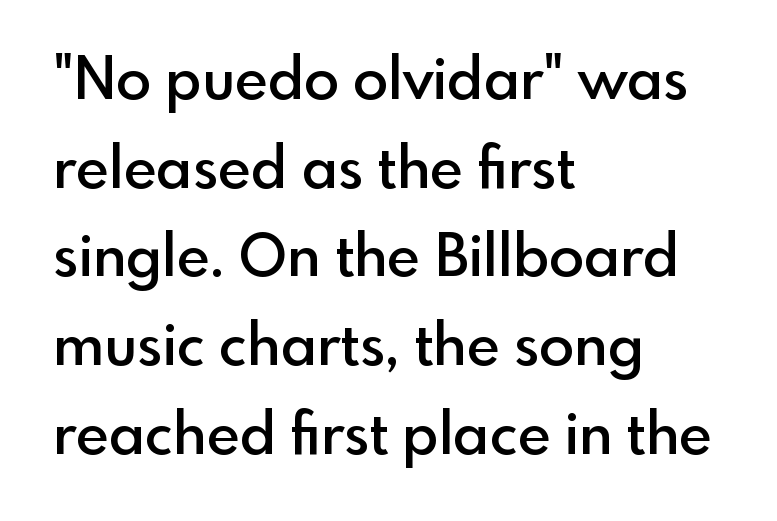
There is no visible air inserted between adjacent glyphs. The lines sit at an ordinary, default distance from one another. Rule under the text: the space is simply empty. I'd call this a sans setting — the letters go barefoot.
